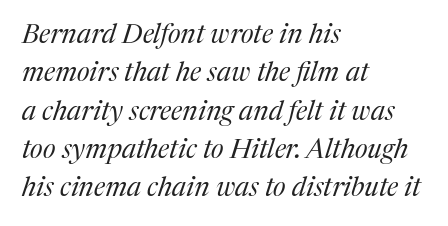
The image shows 27 px text type, italic (leaning right); set left-aligned, normal line spacing (1.42x), normal letter spacing, not underlined.
